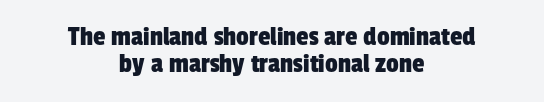
{"serif": "no", "width": "condensed", "stroke_contrast": "low", "x_height": "medium", "monospaced": "no", "underline": "no", "align": "center", "line_spacing": "tight", "line_spacing_ratio": 0.98, "letter_spacing": "normal", "letter_spacing_em": 0.0, "glyph_px": 28}
